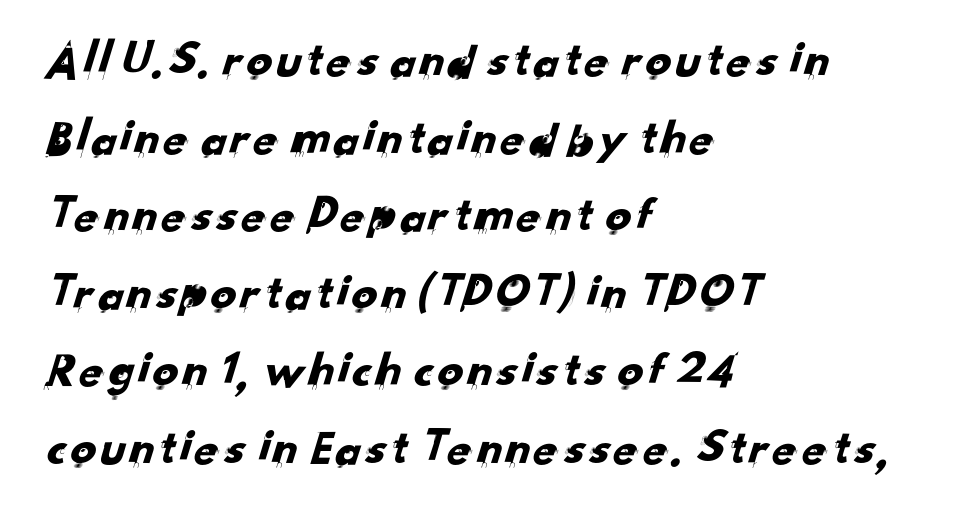
{"serif": "no", "width": "normal", "stroke_contrast": "low", "x_height": "small", "monospaced": "no", "underline": "no", "align": "left", "line_spacing": "normal", "line_spacing_ratio": 1.52, "letter_spacing": "normal", "letter_spacing_em": 0.0, "glyph_px": 51}
